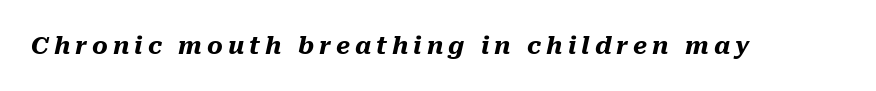
You can tell it's italic because the verticals aren't actually vertical. Tracking here is generous; glyphs stand well apart from one another. Underline: absent. The rendering uses a bold face; every stroke is thick and dark.
